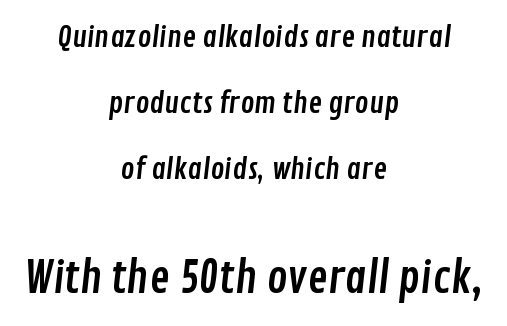
Q: Is the typeface a serif or a sans-serif typeface? A: Sans-serif.
Q: Is the text underlined? A: No.
Q: How is the paragraph aligned? A: Centered.
Q: Is the spacing between letters normal or unusually wide? A: Normal.
Q: Is the spacing between lines tight, normal or loose? A: Loose.
Q: Which block of text is set in a larger size, the first (top) or the second (bottom)? A: The second (bottom) one.
Q: Width (condensed, normal, or wide)? A: Condensed.
Q: Stroke contrast? A: Low.
Q: x-height? A: Medium.
Q: Monospaced? A: No.
